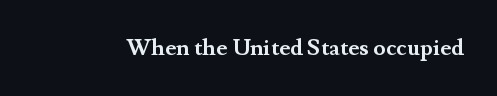
{"italic": "no", "bold": "yes", "underline": "no", "letter_spacing": "normal", "letter_spacing_em": 0.0, "glyph_px": 23}
